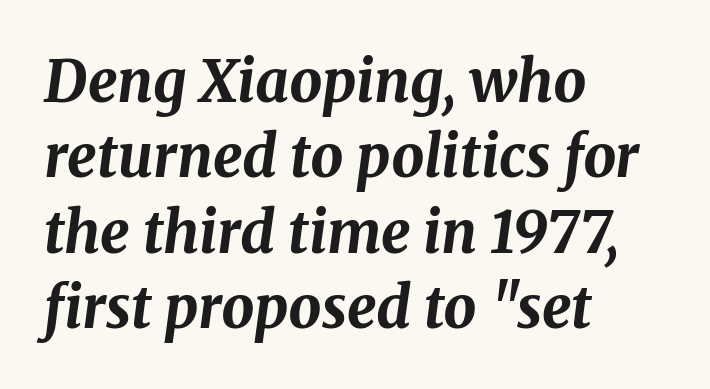
Q: Is the text bold? A: Yes.
Q: Is the text italic (slanted)? A: Yes, it leans right by about 8 degrees.
Q: Is the text underlined? A: No.
Q: How is the paragraph aligned? A: Left-aligned.
Q: Is the spacing between letters normal or unusually wide? A: Normal.
Q: Is the spacing between lines tight, normal or loose? A: Normal.
Q: Width (condensed, normal, or wide)? A: Normal.
Q: Stroke contrast? A: Medium.
Q: x-height? A: Medium.
Q: Monospaced? A: No.
